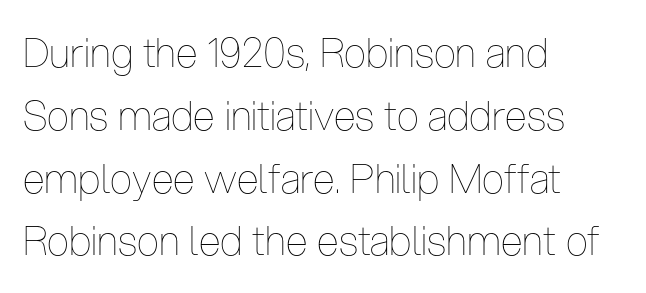
{"italic": "no", "bold": "no", "weight": "thin", "width": "condensed", "stroke_contrast": "low", "x_height": "medium", "monospaced": "no", "underline": "no", "align": "left", "line_spacing": "normal", "line_spacing_ratio": 1.57, "letter_spacing": "normal", "letter_spacing_em": 0.0, "glyph_px": 40}
